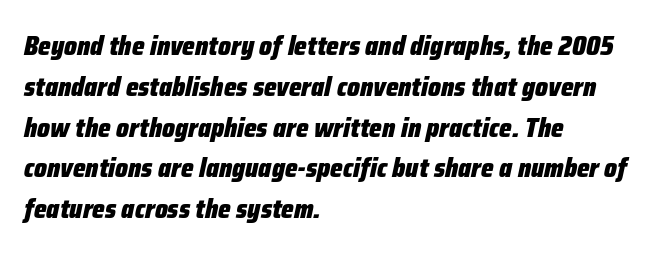
The image shows 27 px bold type, italic (leaning right); set left-aligned, normal line spacing (1.51x), normal letter spacing, not underlined.
